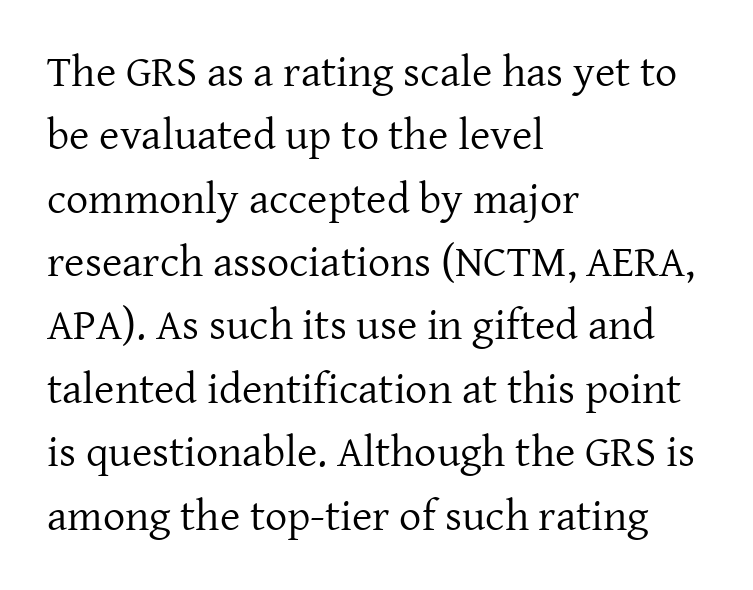
{"serif": "yes", "italic": "no", "bold": "no", "weight": "regular", "width": "normal", "stroke_contrast": "low", "x_height": "medium", "monospaced": "no", "underline": "no", "align": "left", "line_spacing": "normal", "line_spacing_ratio": 1.44, "letter_spacing": "normal", "letter_spacing_em": 0.0, "glyph_px": 44}
